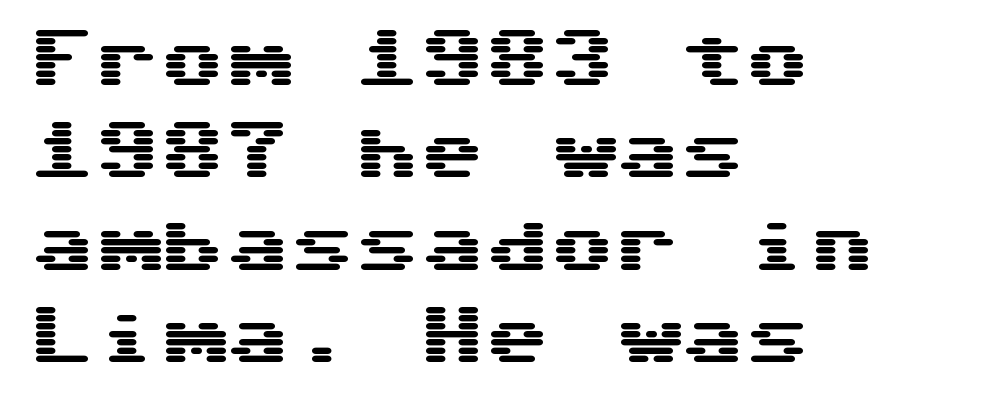
{"serif": "no", "italic": "no", "width": "wide", "stroke_contrast": "medium", "x_height": "medium", "underline": "no", "align": "left", "line_spacing": "normal", "line_spacing_ratio": 1.42, "letter_spacing": "normal", "letter_spacing_em": 0.0, "glyph_px": 65}
